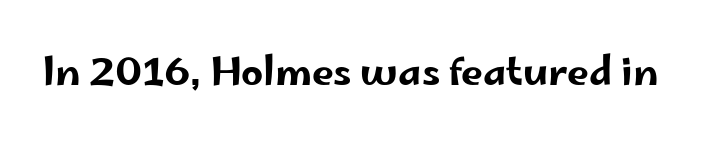
{"serif": "no", "italic": "no", "width": "wide", "stroke_contrast": "low", "x_height": "small", "monospaced": "no", "underline": "no", "letter_spacing": "normal", "letter_spacing_em": 0.0, "glyph_px": 39}
